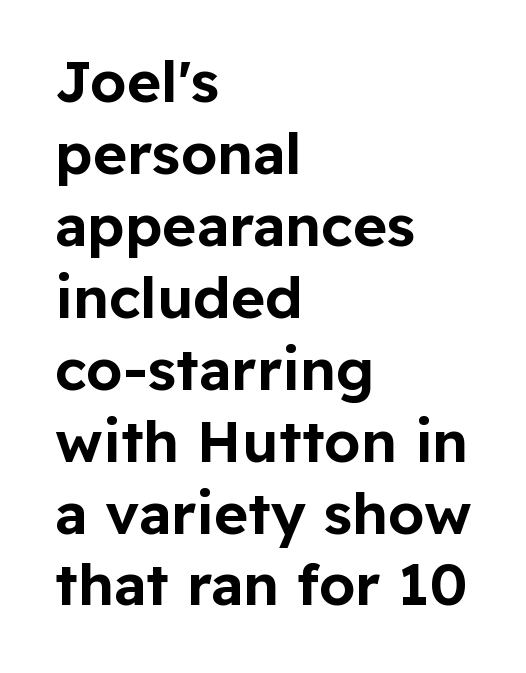
Q: Is the text italic (slanted)? A: No, it is upright.
Q: Is the typeface a serif or a sans-serif typeface? A: Sans-serif.
Q: Is the text underlined? A: No.
Q: How is the paragraph aligned? A: Left-aligned.
Q: Is the spacing between letters normal or unusually wide? A: Normal.
Q: Width (condensed, normal, or wide)? A: Normal.
Q: Stroke contrast? A: Low.
Q: x-height? A: Medium.
Q: Monospaced? A: No.
